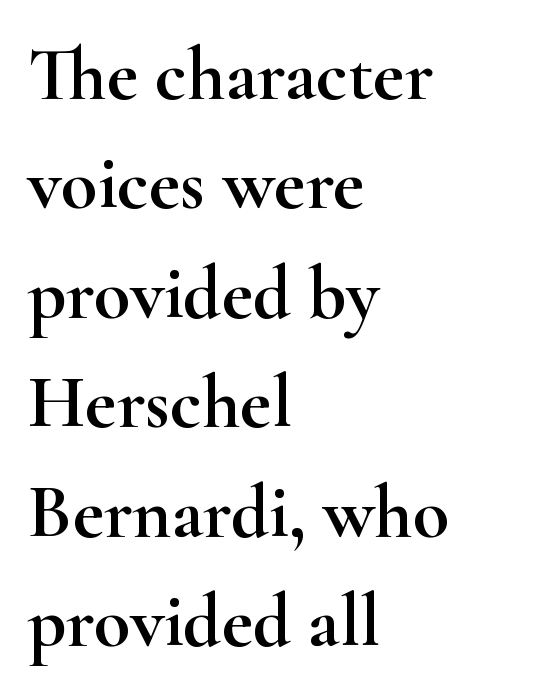
{"serif": "yes", "italic": "no", "width": "wide", "stroke_contrast": "high", "x_height": "small", "monospaced": "no", "underline": "no", "align": "left", "line_spacing": "normal", "line_spacing_ratio": 1.46, "letter_spacing": "normal", "letter_spacing_em": 0.0, "glyph_px": 75}
